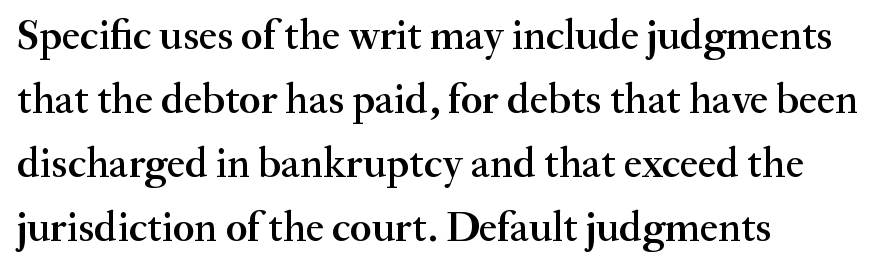
{"serif": "yes", "italic": "no", "bold": "semi", "weight": "semibold", "width": "normal", "stroke_contrast": "medium", "x_height": "small", "monospaced": "no", "underline": "no", "align": "left", "line_spacing": "normal", "line_spacing_ratio": 1.52, "letter_spacing": "normal", "letter_spacing_em": 0.0, "glyph_px": 42}
